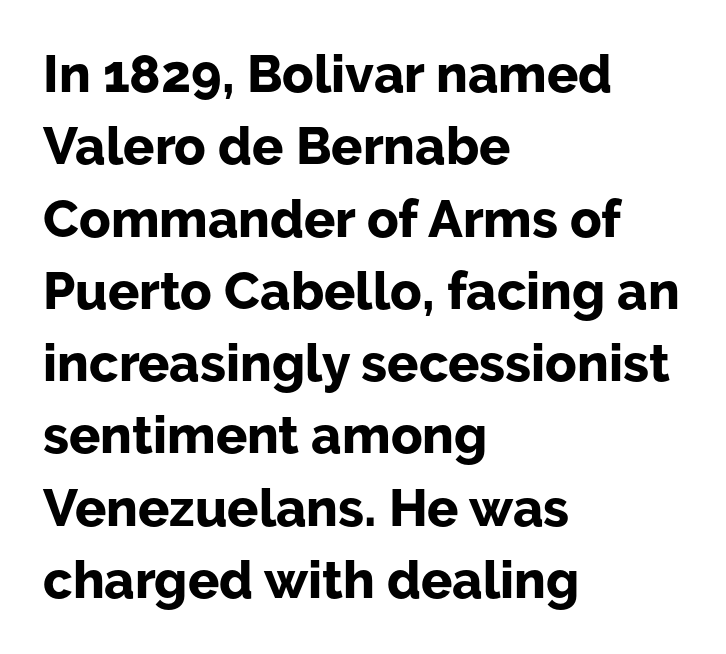
Character widths vary here, with narrow letters taking less room than wide ones. The words here are not underlined. Typesetter's note: full bold, strokes at maximum text heaviness. A classic flush-left, rag-right setting is used for this passage. Honestly, the letter spacing is just normal — you wouldn't notice it.
